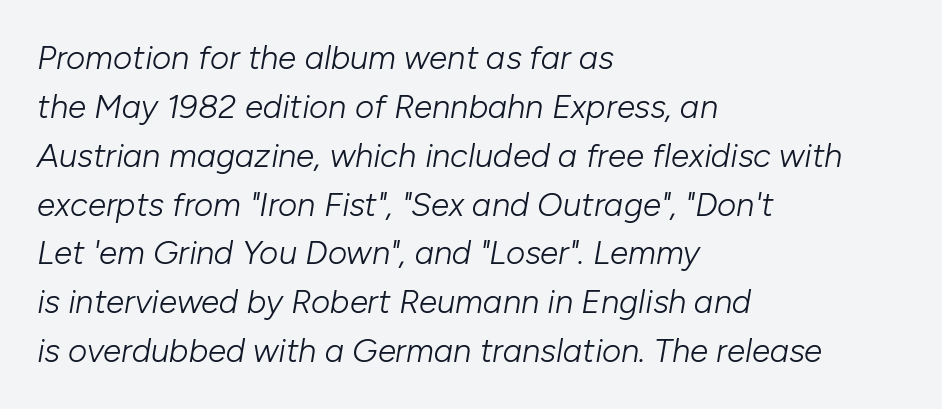
Q: Is the text bold? A: No.
Q: Is the text italic (slanted)? A: Yes, it leans right by about 10 degrees.
Q: Is the text underlined? A: No.
Q: How is the paragraph aligned? A: Left-aligned.
Q: Is the spacing between letters normal or unusually wide? A: Normal.
Q: Is the spacing between lines tight, normal or loose? A: Normal.
Q: Width (condensed, normal, or wide)? A: Normal.
Q: Stroke contrast? A: Low.
Q: x-height? A: Medium.
Q: Monospaced? A: No.
